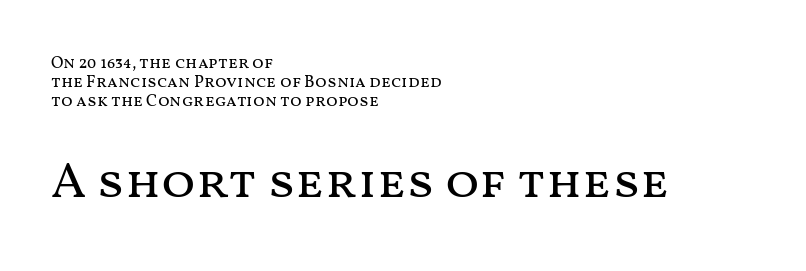
The image shows 50 px regular-weight, wide type, upright; set left-aligned, tight line spacing (1.13x), normal letter spacing, not underlined; the second (bottom) block is 2.94x larger; medium stroke contrast and a medium x-height.
